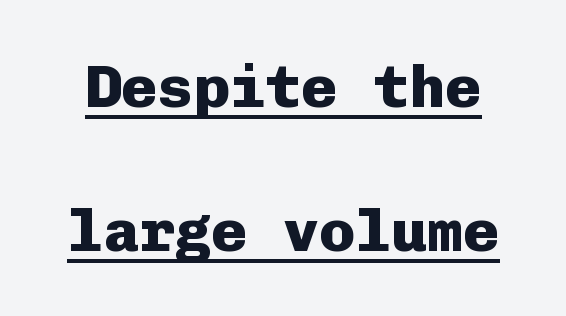
{"serif": "no", "italic": "no", "bold": "yes", "weight": "heavy", "width": "normal", "stroke_contrast": "low", "x_height": "medium", "monospaced": "yes", "underline": "yes", "line_spacing": "loose", "line_spacing_ratio": 2.4, "letter_spacing": "normal", "letter_spacing_em": 0.0, "glyph_px": 60}
